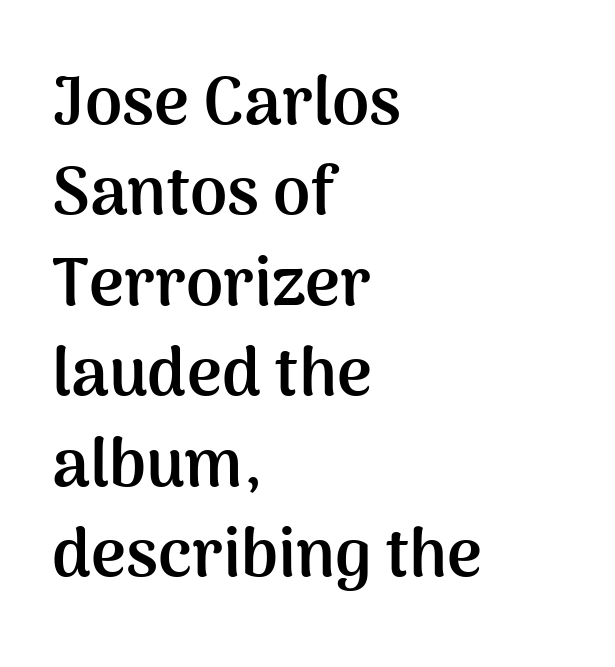
Unlike italic type, these characters show no tilt at all. If you drew a ruler down the left edge, every line would touch it. Typesetter's note: full bold, strokes at maximum text heaviness. The line texture is even and compact thanks to regular tracking. Underline: absent.
